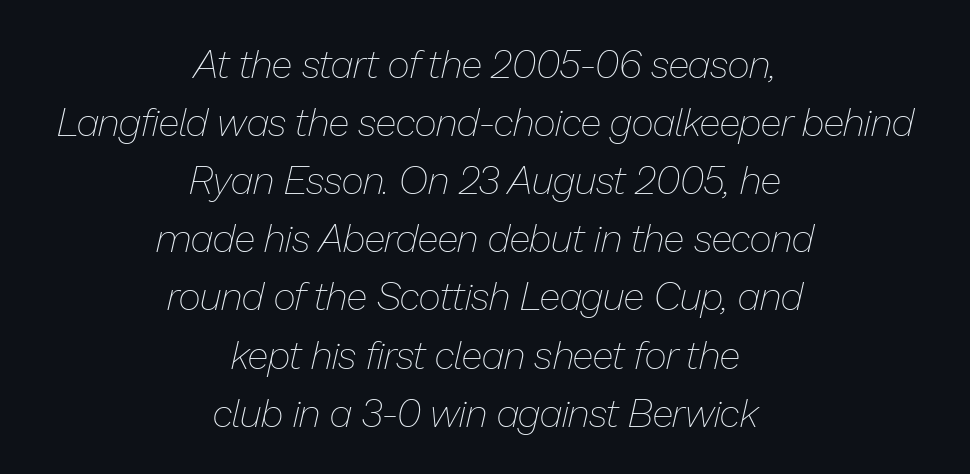
Rule under the text: the space is simply empty. This reads as an unemphasized weight, regular at the heaviest. These lines stack symmetrically, like a column narrowing and widening about its center. Each letter keeps its own natural width here, so spacing adapts to shape.
